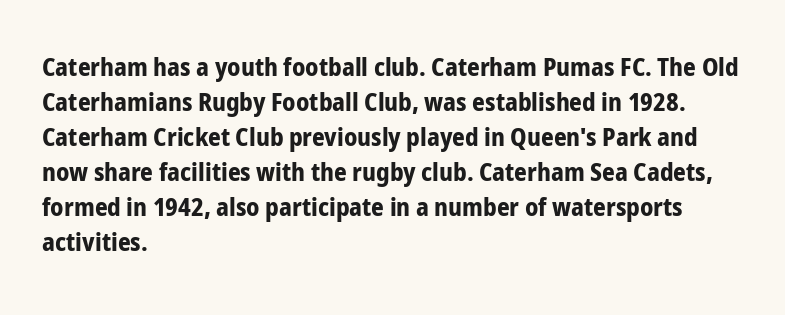
Nope, not italic — everything's standing straight. Regular leading. Teacher's note: observe the even left margin — that is flush-left alignment. The space beneath each line is pristine and unruled. Glyph-to-glyph distance matches everyday printed text.
